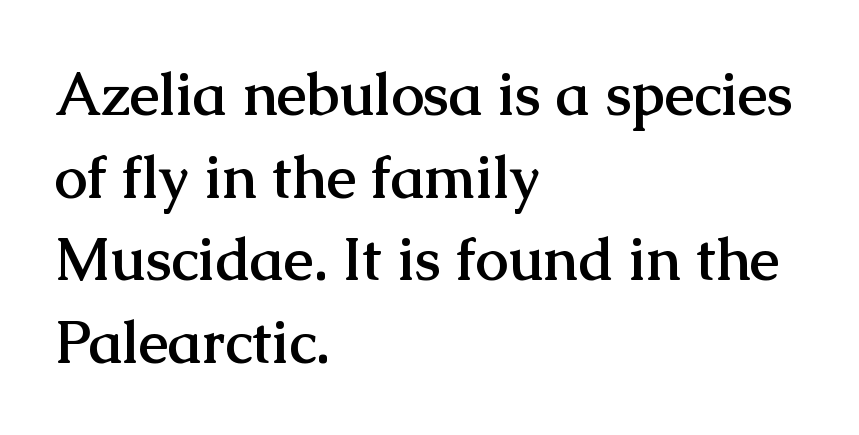
{"serif": "yes", "italic": "no", "bold": "yes", "weight": "semibold", "width": "normal", "stroke_contrast": "medium", "x_height": "medium", "monospaced": "no", "underline": "no", "align": "left", "line_spacing": "normal", "line_spacing_ratio": 1.4, "letter_spacing": "normal", "letter_spacing_em": 0.0, "glyph_px": 59}
